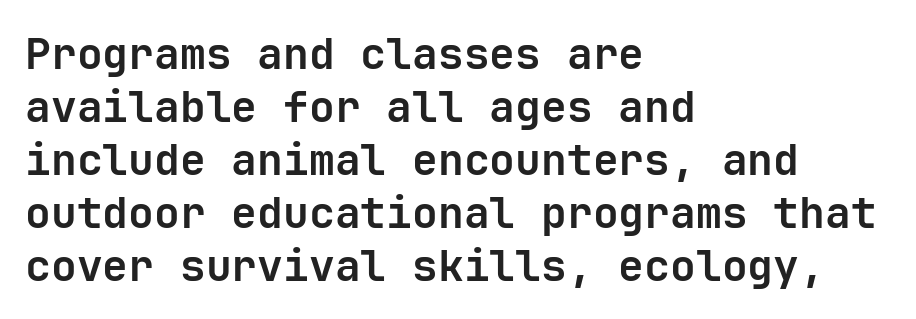
Q: Is the text bold? A: Yes.
Q: Is the text italic (slanted)? A: No, it is upright.
Q: Is the typeface a serif or a sans-serif typeface? A: Sans-serif.
Q: Is the text underlined? A: No.
Q: How is the paragraph aligned? A: Left-aligned.
Q: Is the spacing between letters normal or unusually wide? A: Normal.
Q: Width (condensed, normal, or wide)? A: Normal.
Q: Stroke contrast? A: Low.
Q: x-height? A: Medium.
Q: Monospaced? A: Yes.
